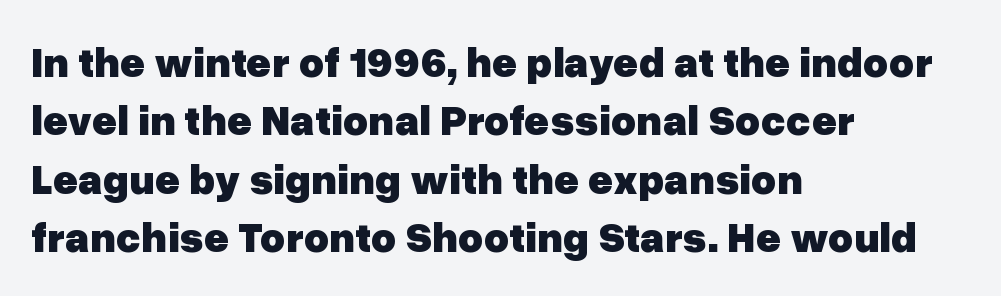
Q: Is the text bold? A: Yes.
Q: Is the text italic (slanted)? A: No, it is upright.
Q: Is the typeface a serif or a sans-serif typeface? A: Sans-serif.
Q: Is the text underlined? A: No.
Q: How is the paragraph aligned? A: Left-aligned.
Q: Is the spacing between letters normal or unusually wide? A: Normal.
Q: Is the spacing between lines tight, normal or loose? A: Normal.
Q: Width (condensed, normal, or wide)? A: Normal.
Q: Stroke contrast? A: Low.
Q: x-height? A: Medium.
Q: Monospaced? A: No.
